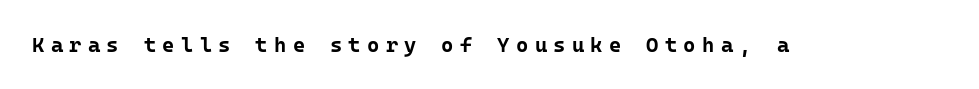
Q: Is the text bold? A: Yes.
Q: Is the text italic (slanted)? A: No, it is upright.
Q: Is the text underlined? A: No.
Q: Is the spacing between letters normal or unusually wide? A: Unusually wide.
